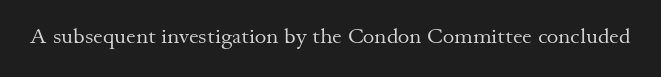
Q: Is the text bold? A: No.
Q: Is the text italic (slanted)? A: No, it is upright.
Q: Is the text underlined? A: No.
Q: Is the spacing between letters normal or unusually wide? A: Normal.
